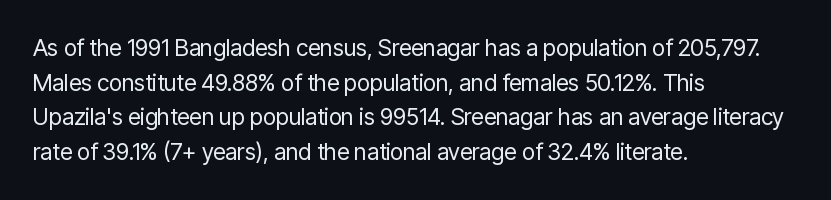
The image shows 23 px text type, upright; set left-aligned, normal line spacing (1.51x), normal letter spacing, not underlined.
